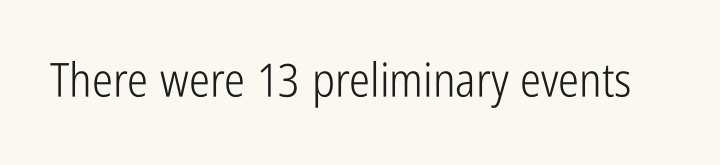
The image shows 47 px light, condensed sans-serif type, upright; set normal letter spacing, not underlined; low stroke contrast and a medium x-height.
